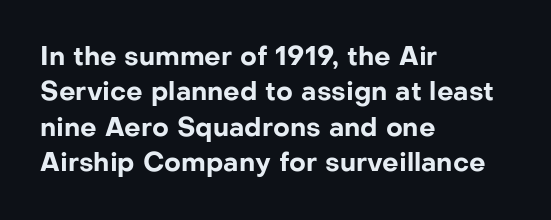
{"italic": "no", "bold": "yes", "underline": "no", "align": "left", "line_spacing": "normal", "line_spacing_ratio": 1.36, "letter_spacing": "normal", "letter_spacing_em": 0.0, "glyph_px": 26}
